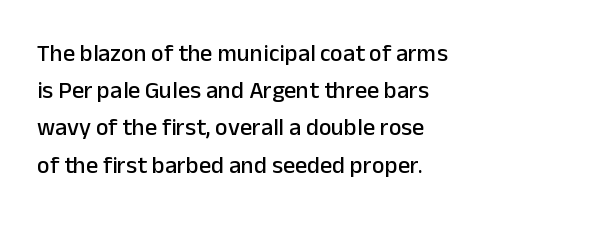
{"italic": "no", "underline": "no", "align": "left", "line_spacing": "normal", "line_spacing_ratio": 1.55, "letter_spacing": "normal", "letter_spacing_em": 0.0, "glyph_px": 24}
